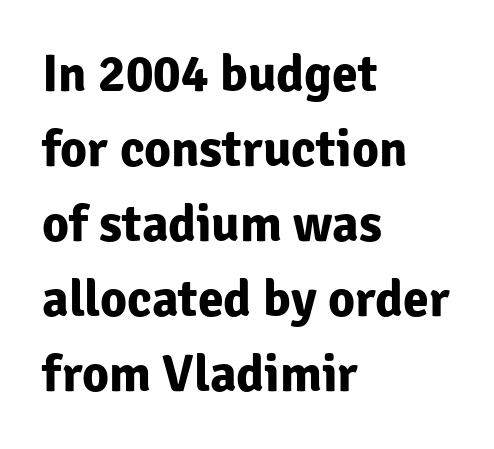
The image shows 52 px bold sans-serif type, upright; set left-aligned, normal line spacing (1.44x), normal letter spacing, not underlined; low stroke contrast and a medium x-height.
